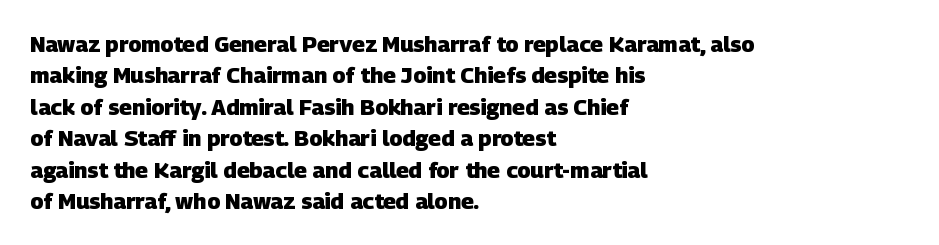
{"bold": "yes", "underline": "no", "align": "left", "line_spacing": "normal", "line_spacing_ratio": 1.43, "letter_spacing": "normal", "letter_spacing_em": 0.0, "glyph_px": 22}
